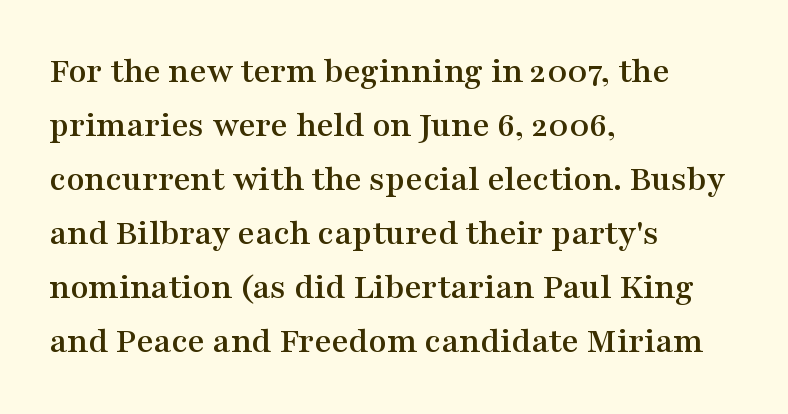
The image shows 37 px wide serif type, upright; set left-aligned, normal line spacing (1.46x), normal letter spacing, not underlined; medium stroke contrast and a medium x-height.
